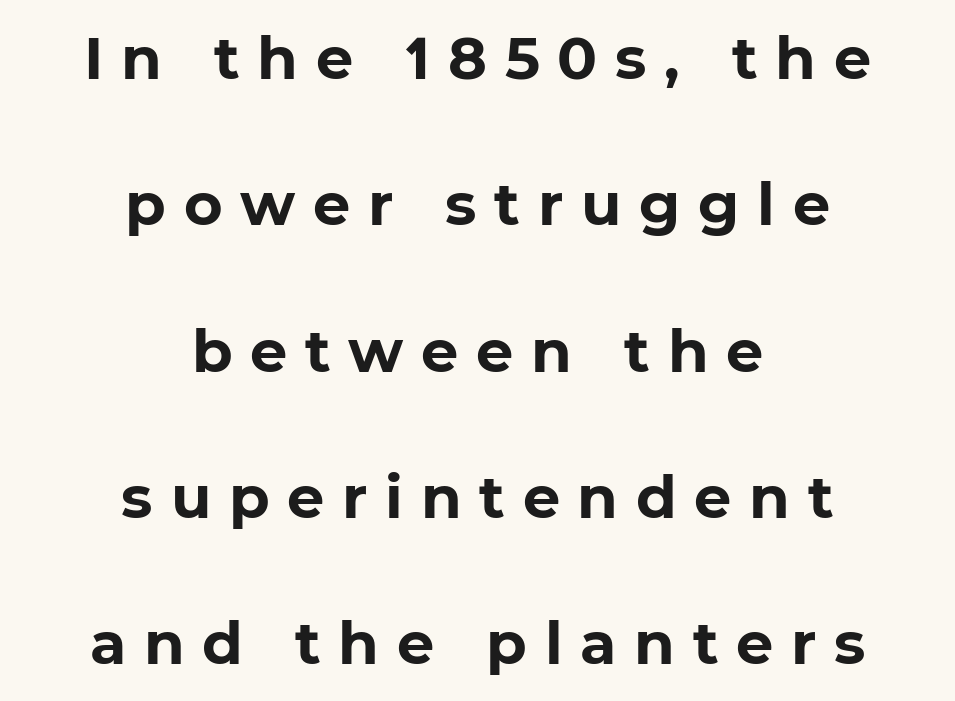
{"serif": "no", "bold": "yes", "weight": "bold", "width": "normal", "stroke_contrast": "low", "x_height": "medium", "monospaced": "no", "underline": "no", "align": "center", "line_spacing": "loose", "line_spacing_ratio": 2.48, "letter_spacing": "wide", "letter_spacing_em": 0.3, "glyph_px": 59}
